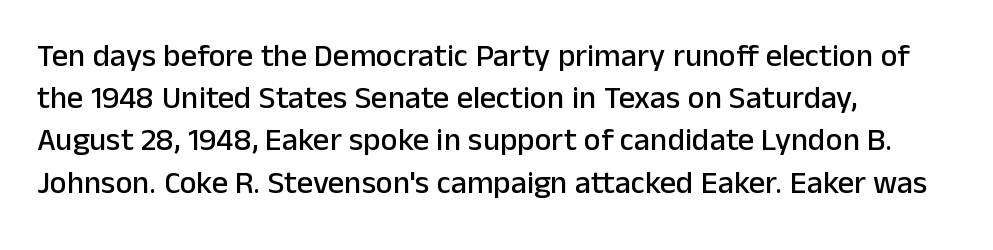
Each line starts at the same left margin while the right side varies. Ascenders rise straight up at ninety degrees. Each word holds together tightly as a unit, with standard inter-letter gaps. Quick note: interline space is typical.
